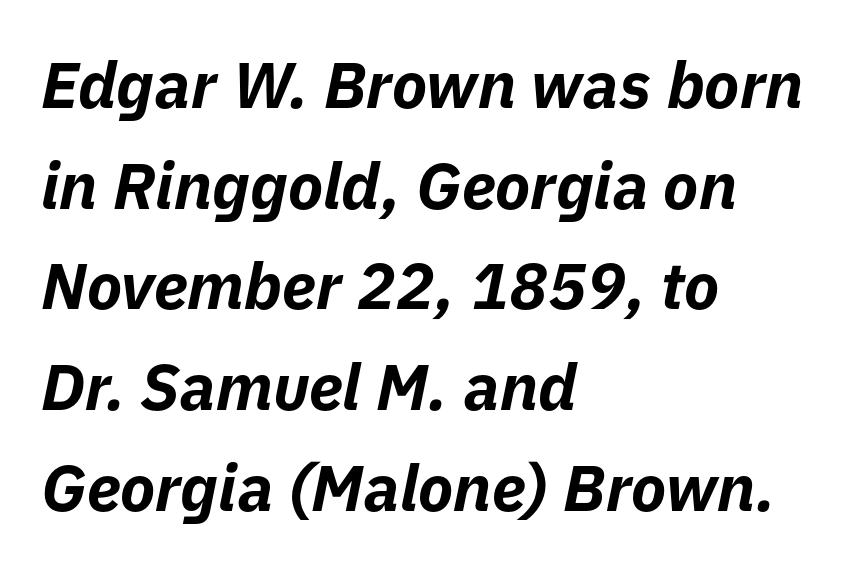
Q: Is the text bold? A: Yes.
Q: Is the text italic (slanted)? A: Yes, it leans right by about 11 degrees.
Q: Is the text underlined? A: No.
Q: How is the paragraph aligned? A: Left-aligned.
Q: Is the spacing between letters normal or unusually wide? A: Normal.
Q: Is the spacing between lines tight, normal or loose? A: Normal.
Q: Width (condensed, normal, or wide)? A: Normal.
Q: Stroke contrast? A: Low.
Q: x-height? A: Medium.
Q: Monospaced? A: No.
